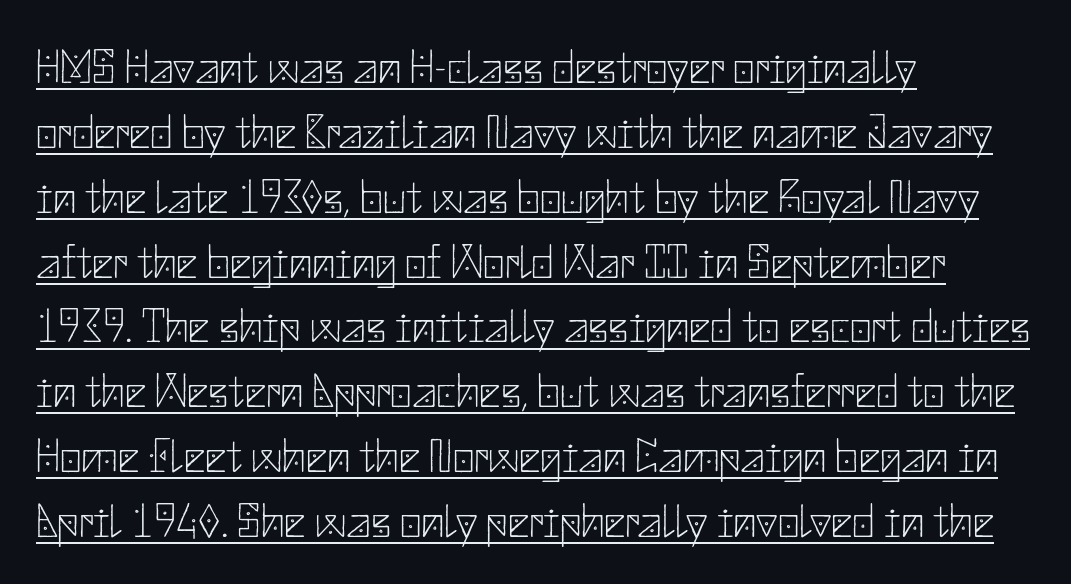
The image shows 47 px thin sans-serif type, upright; set left-aligned, normal line spacing (1.38x), normal letter spacing, underlined; low stroke contrast and a small x-height.
